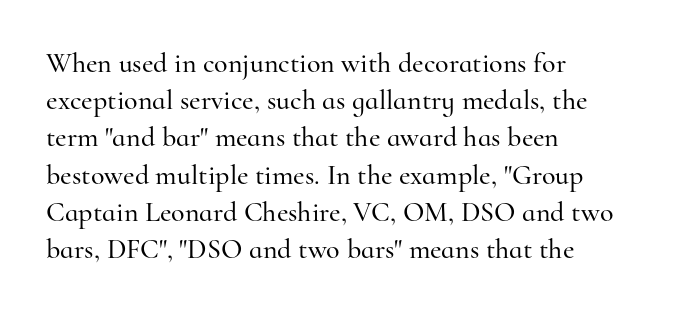
The lettering stays uniformly vertical, giving the passage a roman look. This block has exactly the height ordinary leading produces. Type style note: has serifs. Inter-character spacing is left at the font's built-in metrics.
